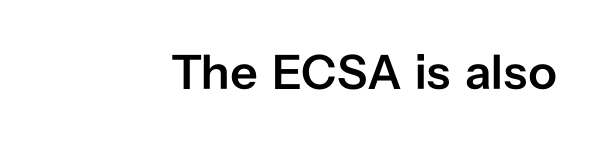
The specimen omits any rule beneath the text block's lines. These words are printed semibold, heavier than regular yet not bold. Horizontal alignment here is rightward, an uncommon choice for prose. Are there feet on the stems? There aren't — it's a sans. Do the letters lean? They stand straight.
